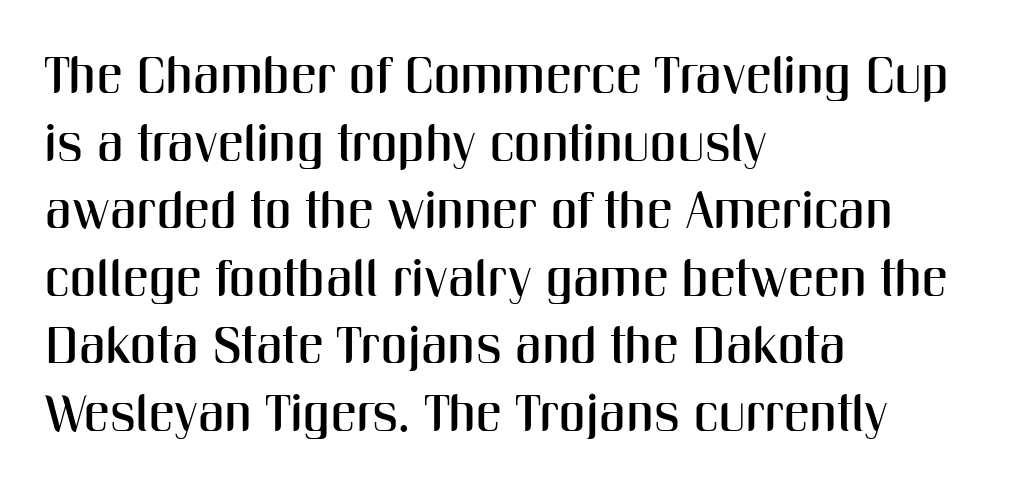
Q: Is the text italic (slanted)? A: No, it is upright.
Q: Is the typeface a serif or a sans-serif typeface? A: Sans-serif.
Q: Is the text underlined? A: No.
Q: How is the paragraph aligned? A: Left-aligned.
Q: Is the spacing between letters normal or unusually wide? A: Normal.
Q: Is the spacing between lines tight, normal or loose? A: Normal.
Q: Width (condensed, normal, or wide)? A: Condensed.
Q: Stroke contrast? A: Medium.
Q: x-height? A: Medium.
Q: Monospaced? A: No.
